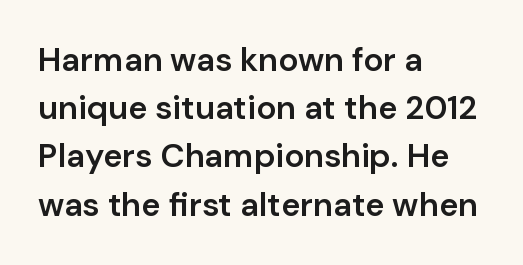
{"serif": "no", "italic": "no", "bold": "semi", "weight": "semibold", "width": "normal", "stroke_contrast": "low", "x_height": "medium", "monospaced": "no", "underline": "no", "align": "left", "line_spacing": "normal", "line_spacing_ratio": 1.46, "letter_spacing": "normal", "letter_spacing_em": 0.0, "glyph_px": 33}
